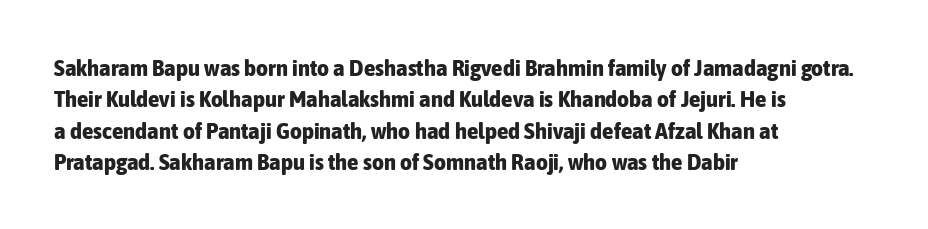
{"italic": "no", "bold": "yes", "underline": "no", "align": "left", "line_spacing": "normal", "line_spacing_ratio": 1.36, "letter_spacing": "normal", "letter_spacing_em": 0.0, "glyph_px": 23}
